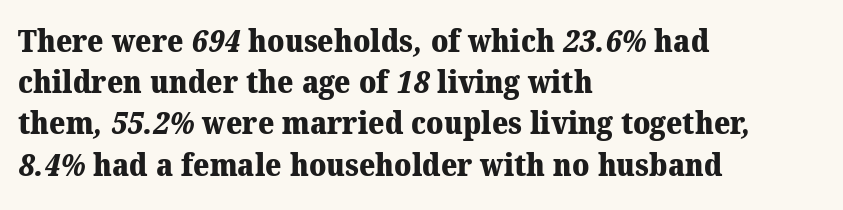
Character widths vary here, with narrow letters taking less room than wide ones. The lines are quadded left. Heavy-handed strokes throughout: this text is bold. Look at the bottom of the vertical strokes: they flare into serifs here. The horizontal fit of the characters is conventional and even. Has an underline been added? It has not.
